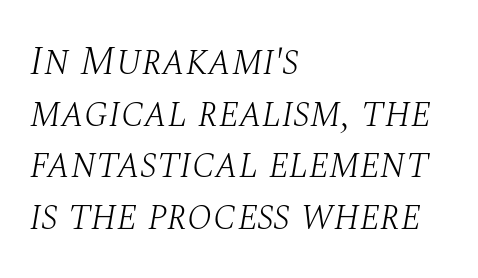
The image shows 41 px light serif type, italic (leaning right); set left-aligned, normal line spacing (1.26x), normal letter spacing, not underlined; medium stroke contrast and a large x-height.
